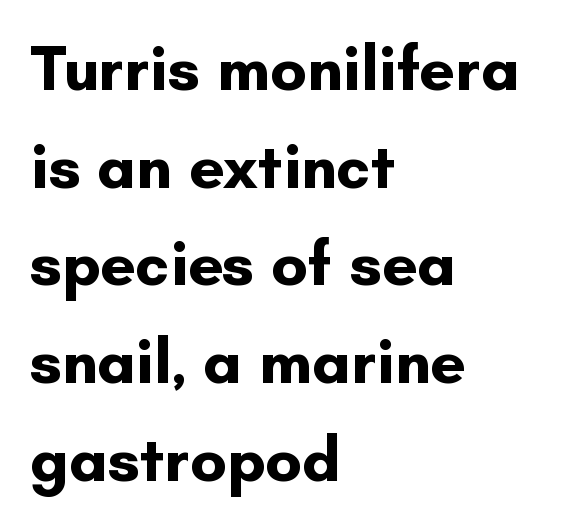
{"serif": "no", "italic": "no", "bold": "yes", "weight": "bold", "width": "normal", "stroke_contrast": "low", "x_height": "small", "monospaced": "no", "underline": "no", "align": "left", "line_spacing": "normal", "line_spacing_ratio": 1.55, "letter_spacing": "normal", "letter_spacing_em": 0.0, "glyph_px": 63}
